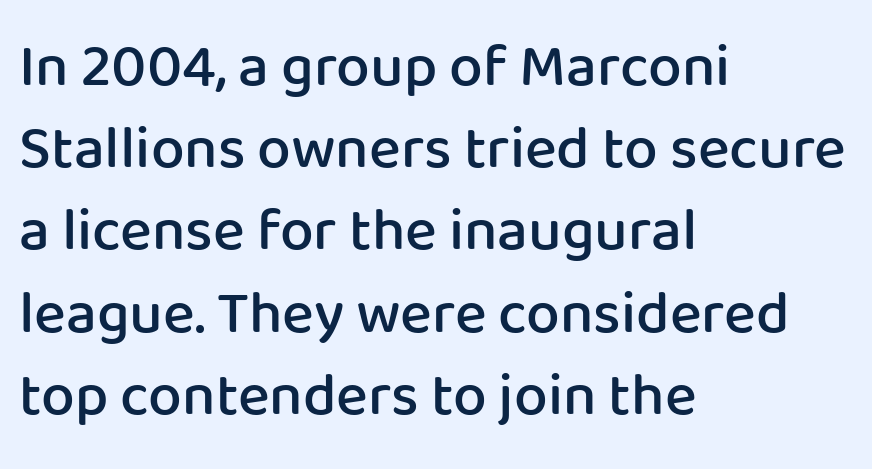
The image shows 60 px semibold sans-serif type, upright; set left-aligned, normal line spacing (1.37x), normal letter spacing, not underlined; low stroke contrast and a medium x-height.
